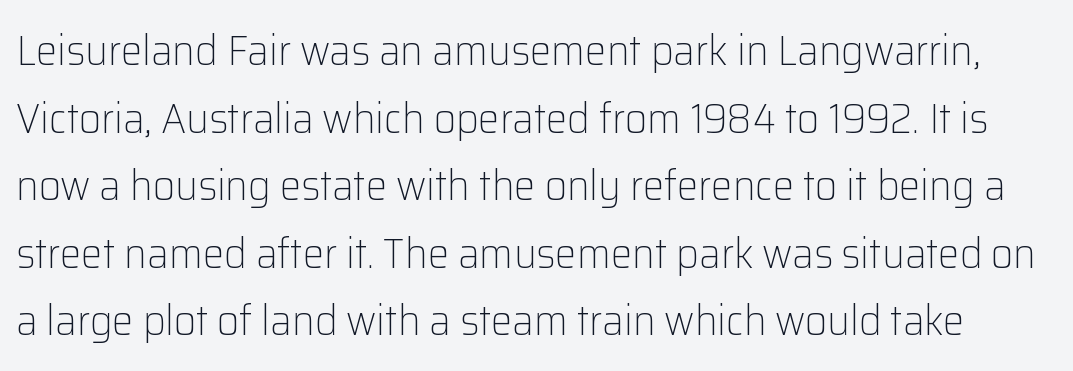
These lines keep a tight, regular rhythm from letter to letter. The vertical gap from one line to the next is medium. Weight: not bold — regular or lighter. The specimen reads as upright at a glance. The face used here is proportionally spaced, like ordinary book or web type. A bare baseline throughout the passage.
